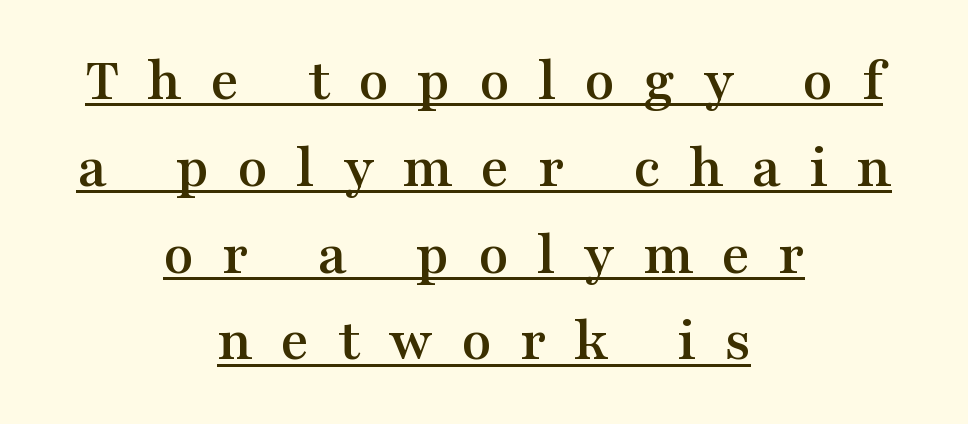
{"serif": "yes", "italic": "no", "width": "wide", "stroke_contrast": "medium", "x_height": "medium", "monospaced": "no", "underline": "yes", "align": "center", "line_spacing": "normal", "line_spacing_ratio": 1.4, "letter_spacing": "wide", "letter_spacing_em": 0.45, "glyph_px": 62}
